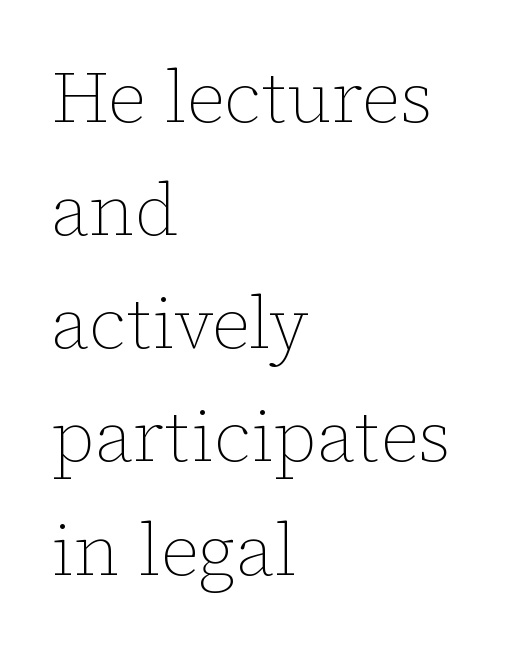
The strip under each line holds only bare page. Ink coverage per letter is moderate at most. Words appear dense and cohesive because spacing is normal. A normal amount of white space separates one row of letters from the next. This sample has the flowing, uneven cadence of proportional lettering.
